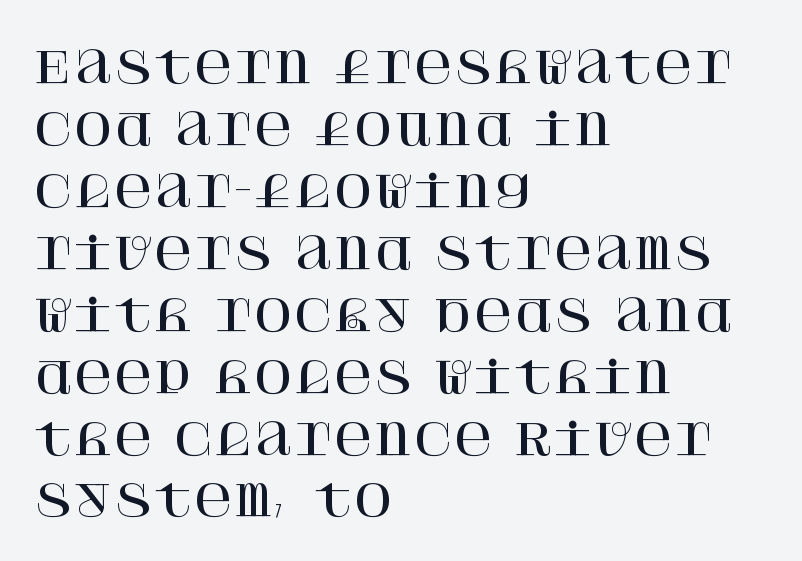
The image shows 43 px serif type, upright; set left-aligned, normal line spacing (1.44x), normal letter spacing, not underlined; high stroke contrast and a large x-height.
